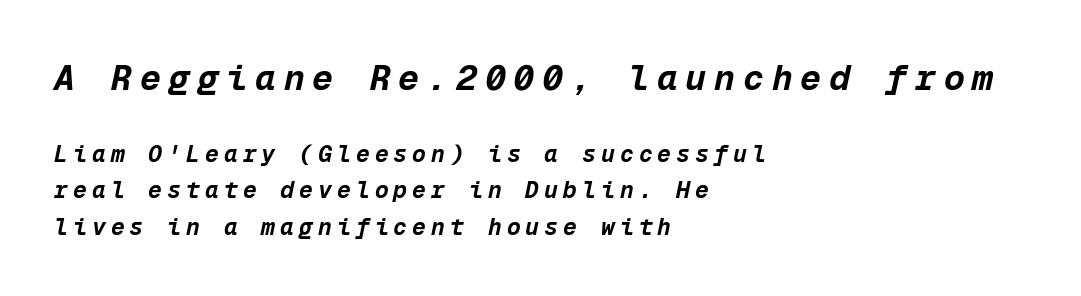
The image shows 35 px bold type, italic (leaning right), monospaced; set left-aligned, normal line spacing (1.59x), unusually wide letter spacing (+0.22 em), not underlined; the first (top) block is 1.52x larger; low stroke contrast and a medium x-height.
